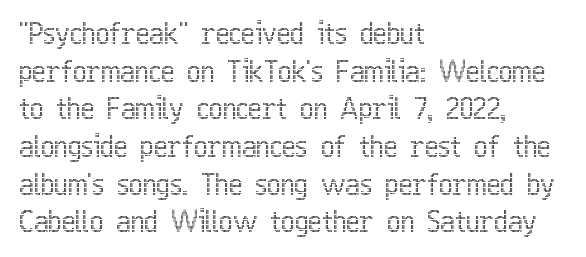
{"italic": "no", "width": "condensed", "x_height": "medium", "monospaced": "no", "underline": "no", "align": "left", "line_spacing": "normal", "line_spacing_ratio": 1.3, "letter_spacing": "normal", "letter_spacing_em": 0.0, "glyph_px": 29}
